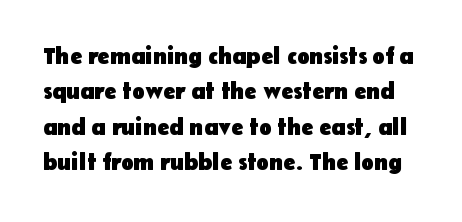
{"italic": "no", "bold": "yes", "underline": "no", "line_spacing": "normal", "line_spacing_ratio": 1.54, "letter_spacing": "normal", "letter_spacing_em": 0.0, "glyph_px": 23}
